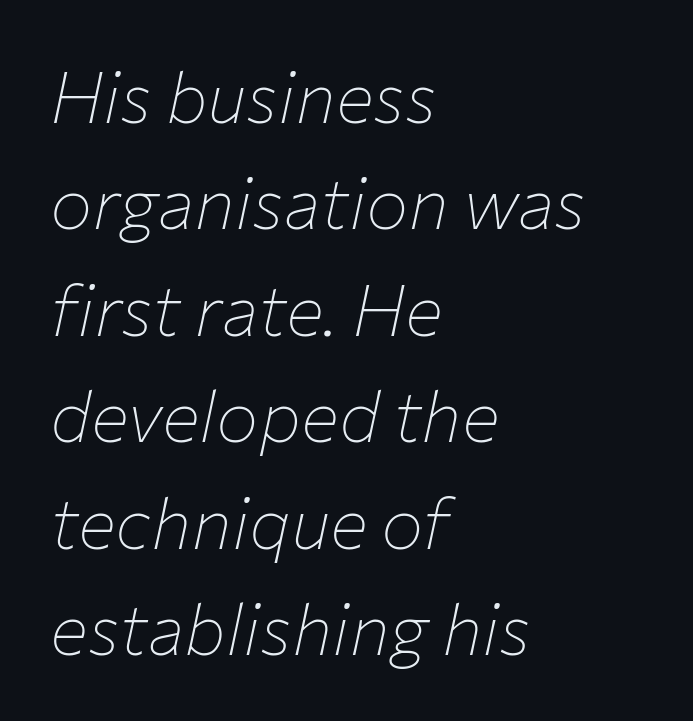
Q: Is the text bold? A: No.
Q: Is the text italic (slanted)? A: Yes, it leans right by about 12 degrees.
Q: Is the text underlined? A: No.
Q: How is the paragraph aligned? A: Left-aligned.
Q: Is the spacing between letters normal or unusually wide? A: Normal.
Q: Is the spacing between lines tight, normal or loose? A: Normal.
Q: Width (condensed, normal, or wide)? A: Normal.
Q: Stroke contrast? A: Low.
Q: x-height? A: Medium.
Q: Monospaced? A: No.
